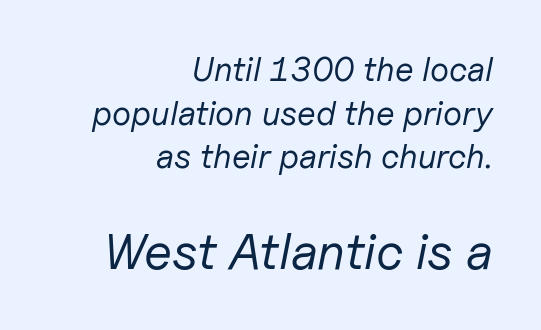
The image shows 51 px regular-weight type, italic (leaning right); set right-aligned, normal line spacing (1.28x), normal letter spacing, not underlined; the second (bottom) block is 1.5x larger; low stroke contrast and a medium x-height.
